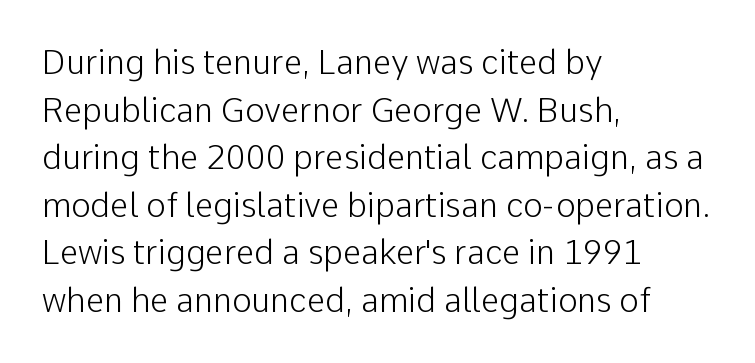
The image shows 33 px light sans-serif type, upright; set left-aligned, normal line spacing (1.44x), normal letter spacing, not underlined; low stroke contrast and a medium x-height.
